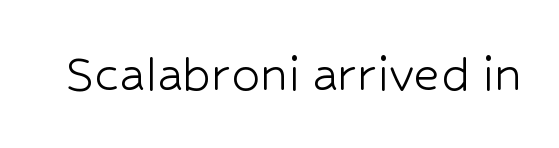
The image shows 57 px light sans-serif type, upright; set normal letter spacing, not underlined; low stroke contrast and a medium x-height.
